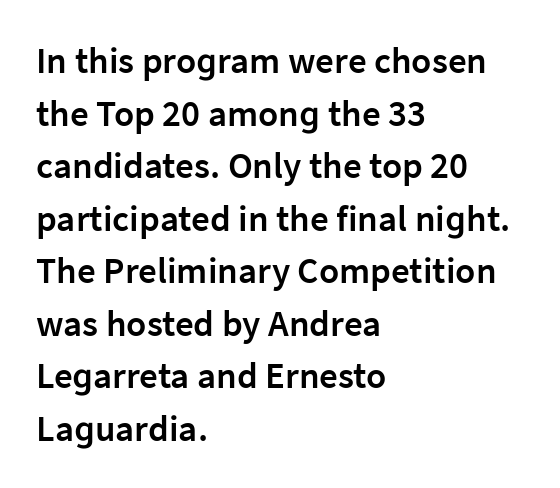
Q: Is the text bold? A: Semi-bold.
Q: Is the text italic (slanted)? A: No, it is upright.
Q: Is the typeface a serif or a sans-serif typeface? A: Sans-serif.
Q: Is the text underlined? A: No.
Q: How is the paragraph aligned? A: Left-aligned.
Q: Is the spacing between letters normal or unusually wide? A: Normal.
Q: Is the spacing between lines tight, normal or loose? A: Normal.
Q: Width (condensed, normal, or wide)? A: Normal.
Q: Stroke contrast? A: Low.
Q: x-height? A: Medium.
Q: Monospaced? A: No.
